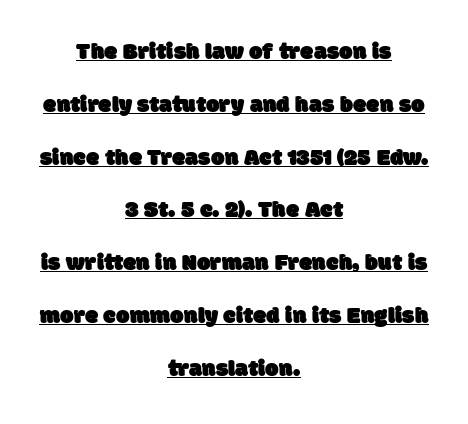
The rag falls on both sides of this text block equally. The rendering uses the underline text-decoration. Words appear dense and cohesive because spacing is normal. Baseline-to-baseline distance is far greater than the letter height.
